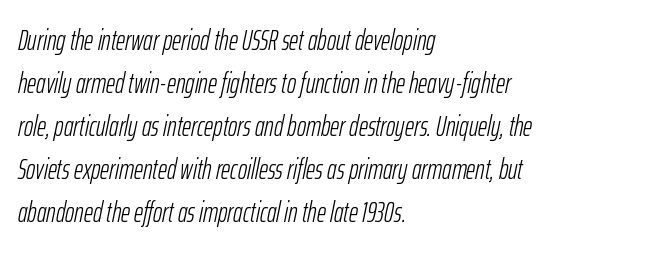
The space directly below the letters is spotless. A typesetter would call this leading conventional body-copy spacing. This sample has the flowing, uneven cadence of proportional lettering. Heft: none added — not bold.
